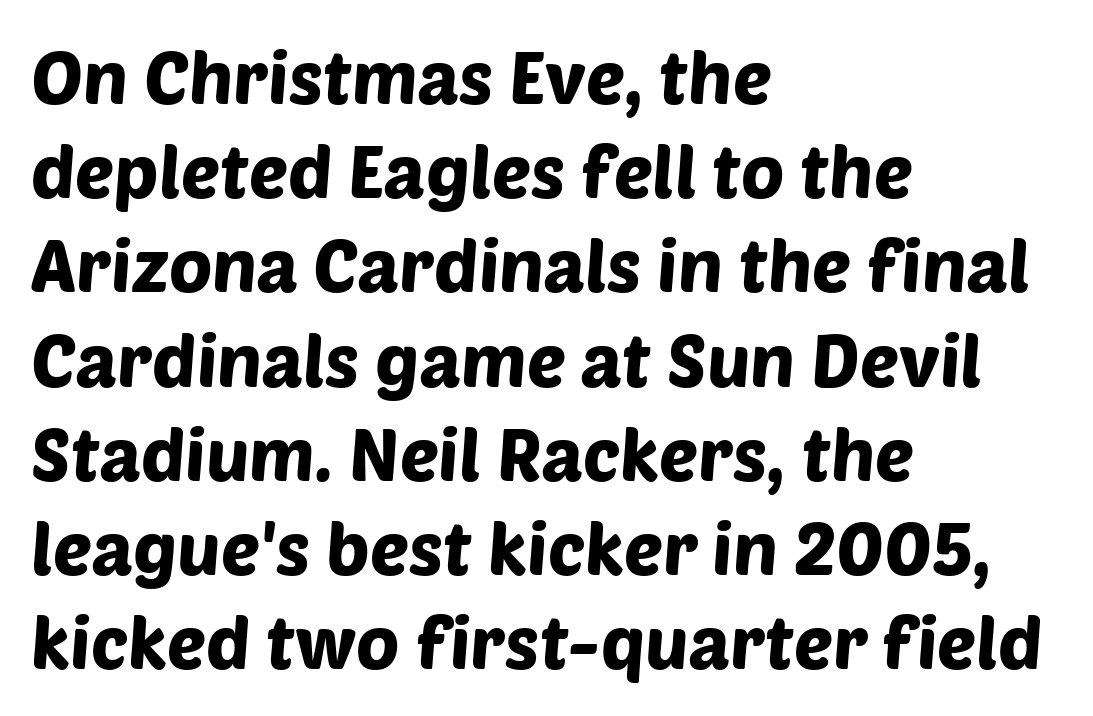
{"serif": "no", "width": "normal", "stroke_contrast": "low", "x_height": "large", "monospaced": "no", "underline": "no", "align": "left", "line_spacing": "normal", "line_spacing_ratio": 1.29, "letter_spacing": "normal", "letter_spacing_em": 0.0, "glyph_px": 73}
